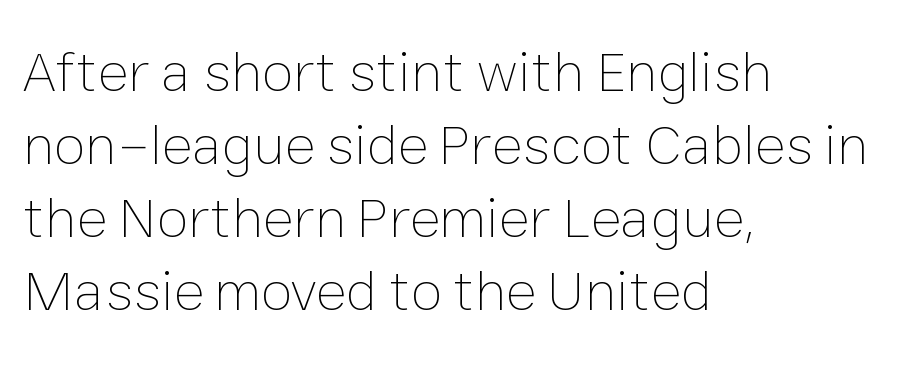
The image shows 58 px thin type, upright; set left-aligned, normal line spacing (1.26x), normal letter spacing, not underlined; low stroke contrast and a medium x-height.
